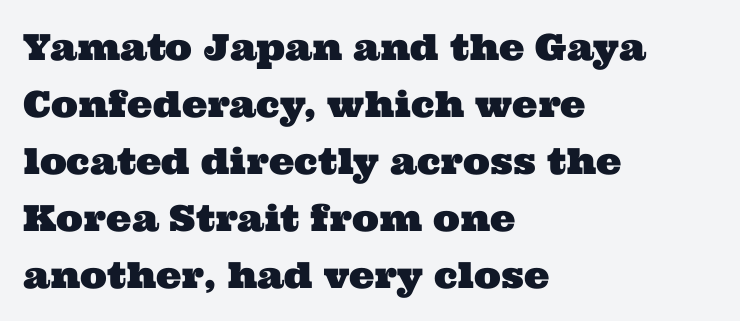
The image shows 36 px wide serif type; set left-aligned, normal line spacing (1.58x), normal letter spacing, not underlined; medium stroke contrast and a medium x-height.
